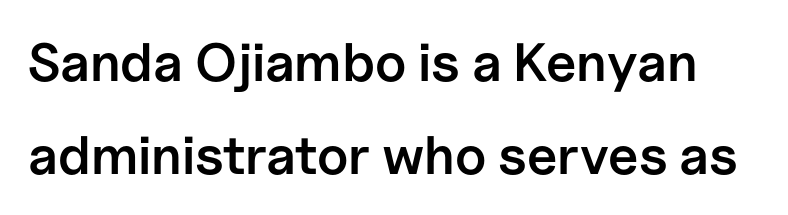
Q: Is the text bold? A: Semi-bold.
Q: Is the text italic (slanted)? A: No, it is upright.
Q: Is the typeface a serif or a sans-serif typeface? A: Sans-serif.
Q: Is the text underlined? A: No.
Q: Is the spacing between letters normal or unusually wide? A: Normal.
Q: Width (condensed, normal, or wide)? A: Normal.
Q: Stroke contrast? A: Low.
Q: x-height? A: Medium.
Q: Monospaced? A: No.
